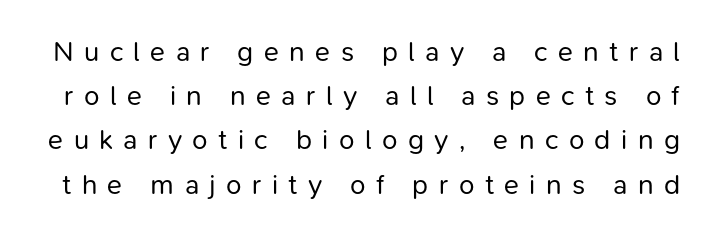
{"serif": "no", "italic": "no", "bold": "no", "weight": "regular", "width": "normal", "stroke_contrast": "low", "x_height": "medium", "monospaced": "no", "underline": "no", "line_spacing": "normal", "line_spacing_ratio": 1.58, "letter_spacing": "wide", "letter_spacing_em": 0.37, "glyph_px": 28}
